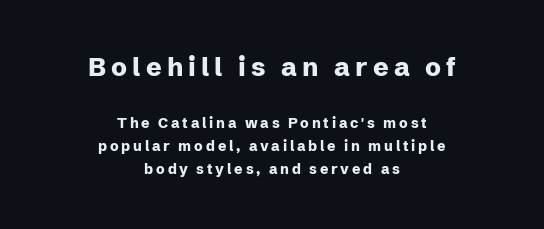
Is the letter spacing exaggerated? Yes — the characters are pushed far apart. The rendering positions every line midway between the sides. This is the regular roman posture of the typeface. Look at the stroke-to-counter ratio: heavy, a bold.
